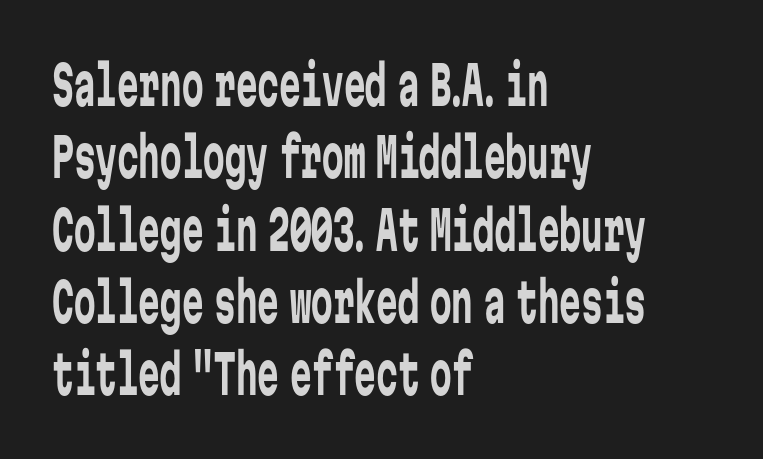
Q: Is the text bold? A: No.
Q: Is the text italic (slanted)? A: No, it is upright.
Q: Is the typeface a serif or a sans-serif typeface? A: Sans-serif.
Q: Is the text underlined? A: No.
Q: How is the paragraph aligned? A: Left-aligned.
Q: Is the spacing between letters normal or unusually wide? A: Normal.
Q: Is the spacing between lines tight, normal or loose? A: Normal.
Q: Width (condensed, normal, or wide)? A: Condensed.
Q: Stroke contrast? A: Low.
Q: x-height? A: Medium.
Q: Monospaced? A: Yes.
